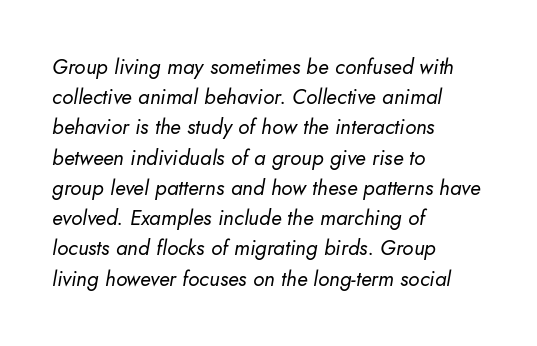
The image shows 21 px text type, italic (leaning right); set left-aligned, normal line spacing (1.44x), normal letter spacing, not underlined.
